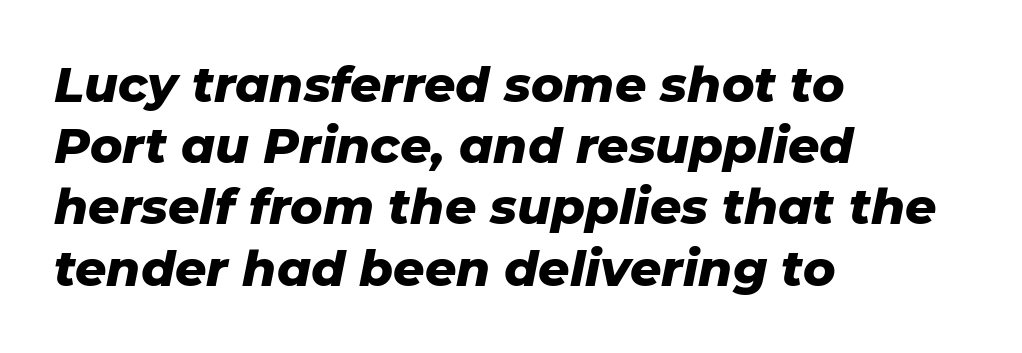
{"italic": "yes", "lean": "right", "slant_degrees": 11, "bold": "yes", "weight": "heavy", "width": "normal", "stroke_contrast": "low", "x_height": "medium", "monospaced": "no", "underline": "no", "align": "left", "line_spacing": "normal", "line_spacing_ratio": 1.25, "letter_spacing": "normal", "letter_spacing_em": 0.0, "glyph_px": 49}
